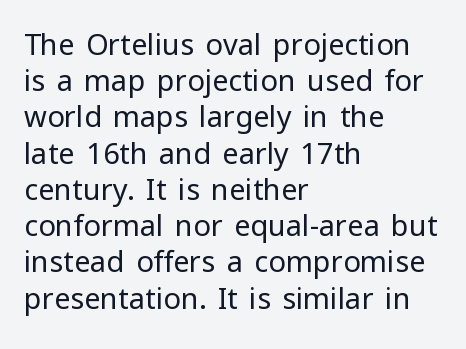
The passage shown is not bold in any degree. This rendering features lettering with no underline. Tall strokes in this sample are plumb rather than angled. Alignment: flush left. Notice how descenders clear the ascenders below comfortably — that's standard leading.
